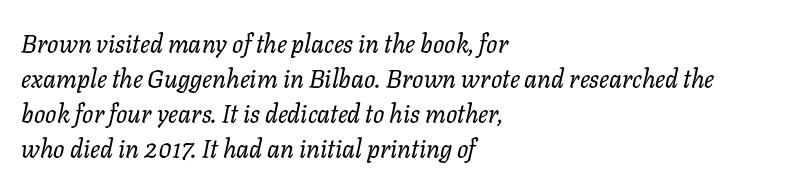
Q: Is the text bold? A: No.
Q: Is the text italic (slanted)? A: Yes, it leans right by about 11 degrees.
Q: Is the text underlined? A: No.
Q: How is the paragraph aligned? A: Left-aligned.
Q: Is the spacing between letters normal or unusually wide? A: Normal.
Q: Is the spacing between lines tight, normal or loose? A: Normal.
